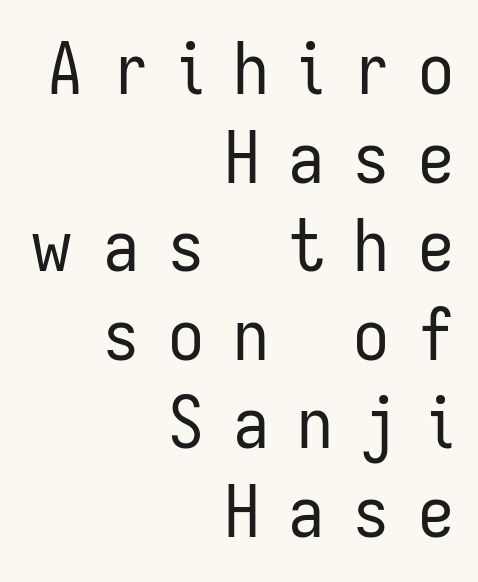
The image shows 72 px regular-weight, condensed sans-serif type, upright; set right-aligned, line spacing 1.23x, unusually wide letter spacing (+0.4 em), not underlined; low stroke contrast and a medium x-height.
